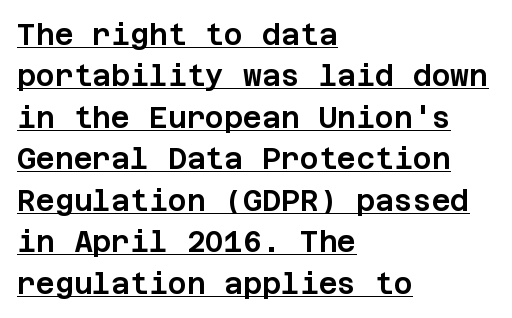
Q: Is the text italic (slanted)? A: No, it is upright.
Q: Is the typeface a serif or a sans-serif typeface? A: Sans-serif.
Q: Is the text underlined? A: Yes.
Q: How is the paragraph aligned? A: Left-aligned.
Q: Is the spacing between letters normal or unusually wide? A: Normal.
Q: Is the spacing between lines tight, normal or loose? A: Normal.
Q: Width (condensed, normal, or wide)? A: Normal.
Q: Stroke contrast? A: Low.
Q: x-height? A: Large.
